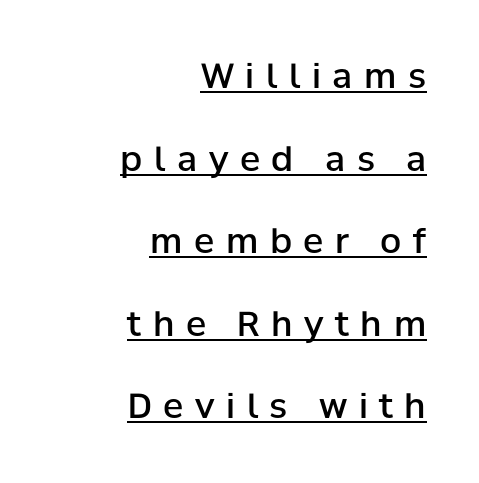
The image shows 34 px semibold sans-serif type, upright; set right-aligned, loose line spacing (2.43x), unusually wide letter spacing (+0.34 em), underlined; low stroke contrast and a medium x-height.
